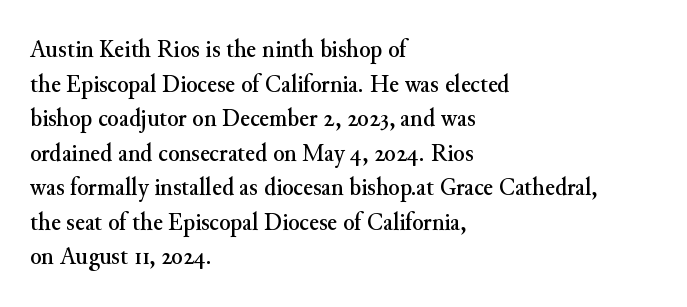
Reading down the block, your eye returns to a fixed left position each line. The line-height multiplier appears to be the usual default. Anything drawn beneath the words? Only blank space. Nope, not italic — everything's standing straight. No extra tracking has been applied to these lines.
